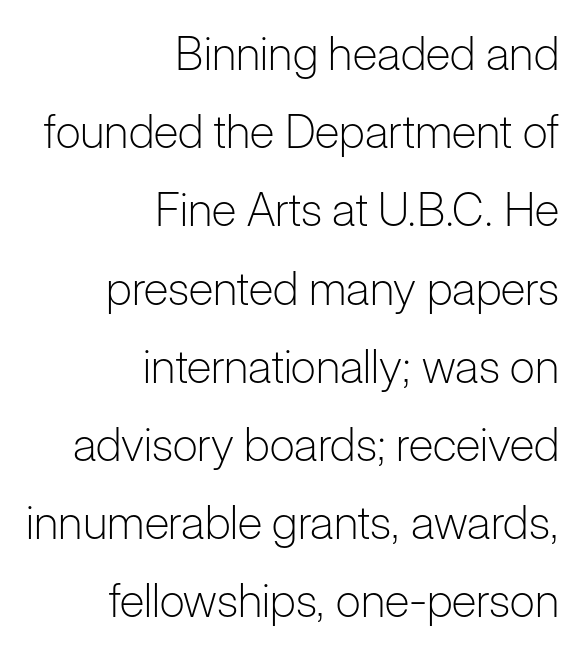
Observe the absence of serifs on each vertical stroke in this sample. Stems here are at most as thick as an everyday book face. The compositor pushed each line to the right boundary. Honestly, the letter spacing is just normal — you wouldn't notice it.
